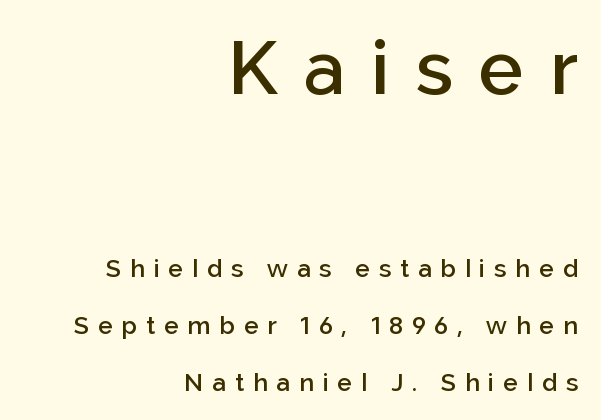
{"serif": "no", "italic": "no", "bold": "semi", "weight": "semibold", "width": "normal", "stroke_contrast": "low", "x_height": "medium", "monospaced": "no", "underline": "no", "align": "right", "line_spacing": "loose", "line_spacing_ratio": 2.27, "letter_spacing": "wide", "letter_spacing_em": 0.35, "larger_block": "first", "size_ratio": 3.0, "glyph_px": 75}
